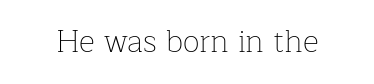
The image shows 31 px thin serif type, upright; set normal letter spacing, not underlined; low stroke contrast and a medium x-height.
